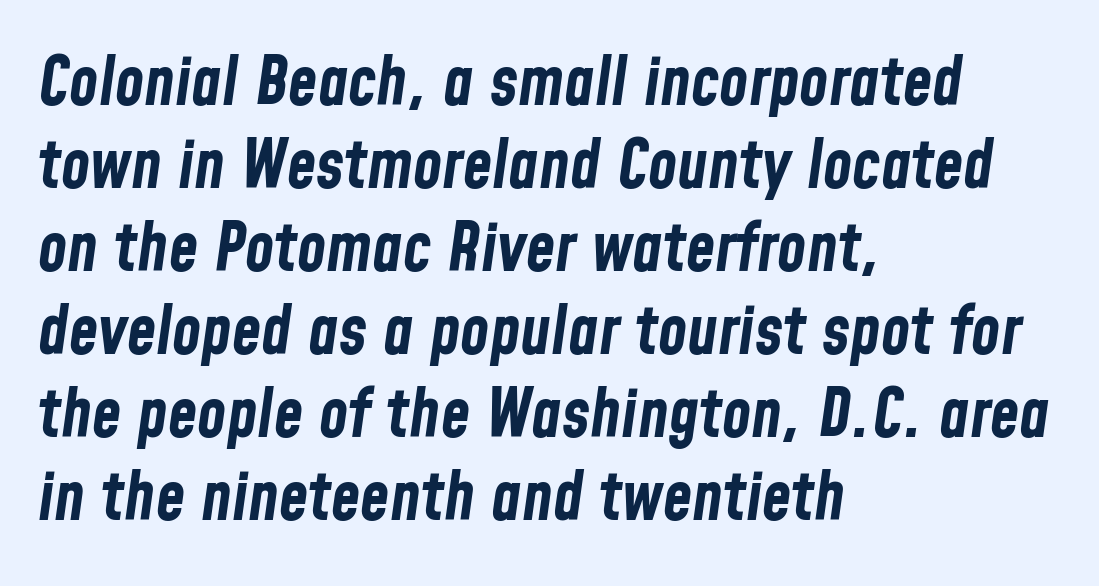
It's the slanting kind of type. The rendering anchors every line to the left-hand side. A typesetter would call this proportional, since set widths differ per character. Just letters on the line, the space beneath them empty. I'd describe the lettering as bold — thick and assertive. Glyph-to-glyph distance matches everyday printed text.
